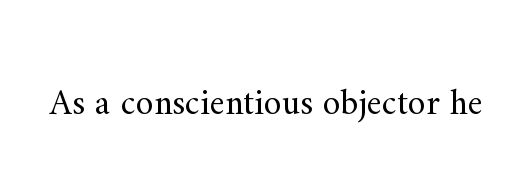
Q: Is the text bold? A: No.
Q: Is the text italic (slanted)? A: No, it is upright.
Q: Is the typeface a serif or a sans-serif typeface? A: Serif.
Q: Is the text underlined? A: No.
Q: Is the spacing between letters normal or unusually wide? A: Normal.
Q: Width (condensed, normal, or wide)? A: Normal.
Q: Stroke contrast? A: Medium.
Q: x-height? A: Small.
Q: Monospaced? A: No.
